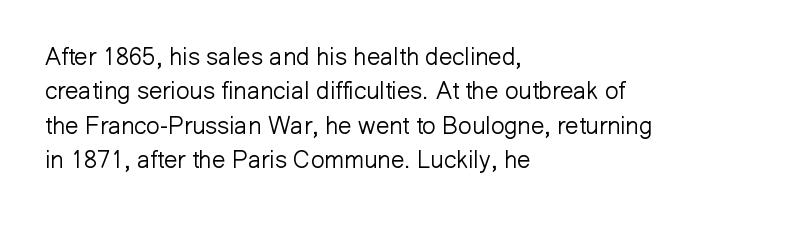
The image shows 24 px text type, upright; set left-aligned, normal line spacing (1.43x), normal letter spacing, not underlined.
